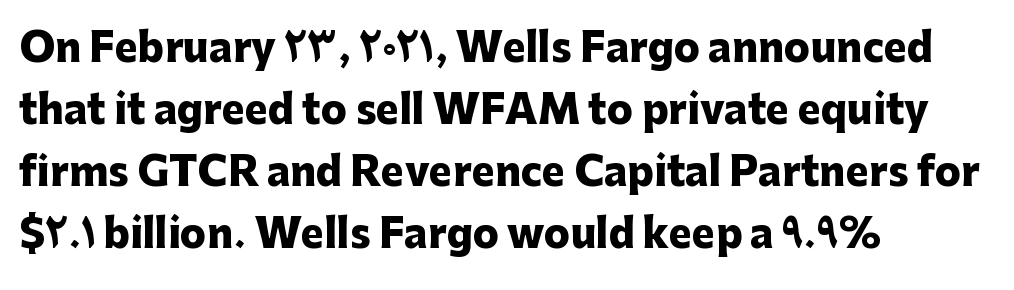
{"serif": "no", "italic": "no", "bold": "yes", "weight": "heavy", "width": "normal", "stroke_contrast": "low", "x_height": "medium", "monospaced": "no", "underline": "no", "align": "left", "line_spacing": "normal", "line_spacing_ratio": 1.59, "letter_spacing": "normal", "letter_spacing_em": 0.0, "glyph_px": 39}
